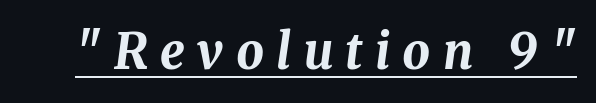
Is the type slanted? Yes — the strokes lean at a clear angle. The face used here is proportionally spaced, like ordinary book or web type. Short note: letters widely spaced. How heavy is the stroke? Heavy — this is a bold.
